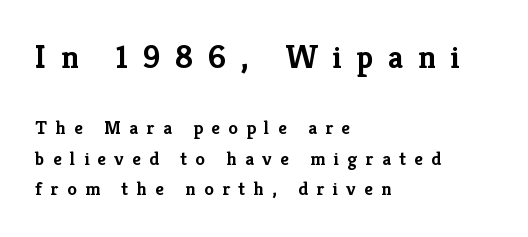
{"serif": "yes", "italic": "no", "bold": "yes", "weight": "semibold", "width": "normal", "stroke_contrast": "low", "x_height": "medium", "monospaced": "no", "underline": "no", "align": "left", "line_spacing": "normal", "line_spacing_ratio": 1.62, "letter_spacing": "wide", "letter_spacing_em": 0.44, "larger_block": "first", "size_ratio": 1.74, "glyph_px": 33}
